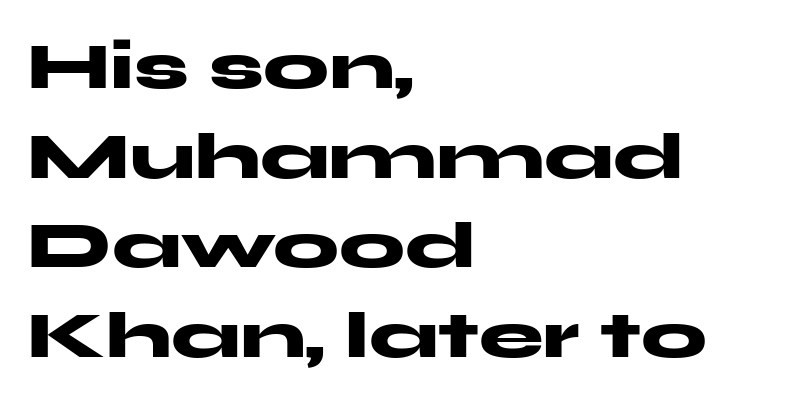
In terms of leading, this rendering sits right in the middle. The axis of the letterforms is exactly vertical. Left-aligned paragraph, ragged on the right. Descenders are the only things crossing below the line. To sum up the face: it is a sans, with no serifs.
